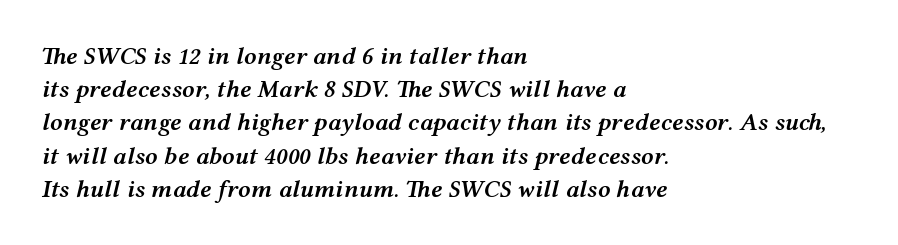
Q: Is the text bold? A: Semi-bold.
Q: Is the text italic (slanted)? A: Yes, it leans right by about 12 degrees.
Q: Is the text underlined? A: No.
Q: How is the paragraph aligned? A: Left-aligned.
Q: Is the spacing between letters normal or unusually wide? A: Normal.
Q: Is the spacing between lines tight, normal or loose? A: Normal.
